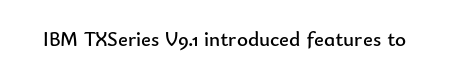
Q: Is the text bold? A: No.
Q: Is the text italic (slanted)? A: No, it is upright.
Q: Is the text underlined? A: No.
Q: Is the spacing between letters normal or unusually wide? A: Normal.
